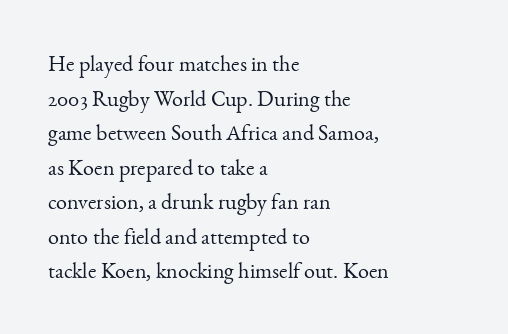
Which margin do the lines hug? The left one — the right edge is uneven. This is roman type, the default non-slanted kind. Summary of vertical rhythm: regular, with standard interline spacing. These glyphs show unthickened strokes, regular width or finer. The rendering keeps characters at their native spacing. The gap between lines stays unmarked.
